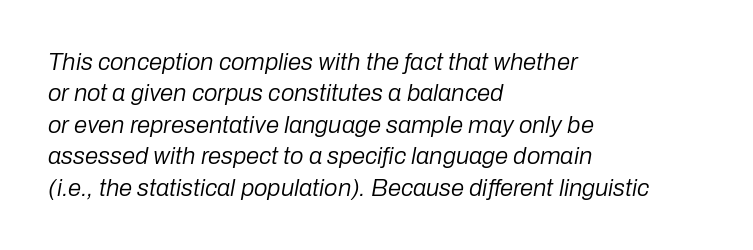
Is there much room between lines? A standard amount, neither cramped nor airy. Stem width sits at or under what a default text font uses. Line beginnings align vertically; line endings do not. An italicized treatment has been applied to the whole sample. Here the glyphs are tracked normally, forming tight word shapes.
